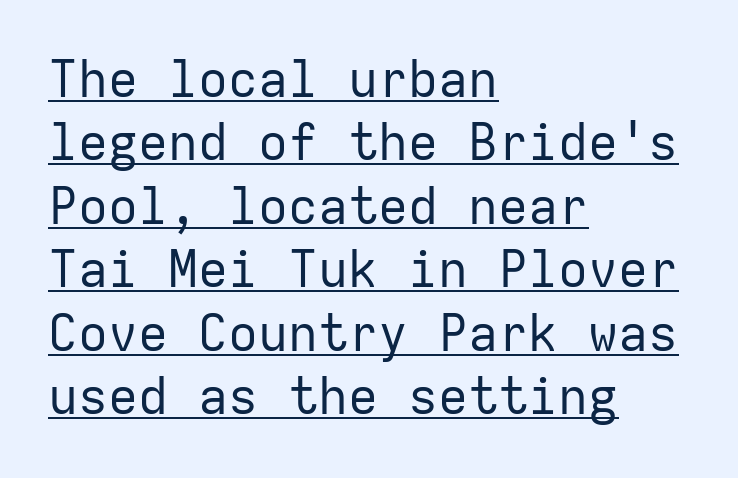
{"serif": "no", "italic": "no", "bold": "no", "weight": "regular", "width": "normal", "stroke_contrast": "low", "x_height": "medium", "monospaced": "yes", "underline": "yes", "align": "left", "line_spacing": "normal", "line_spacing_ratio": 1.27, "letter_spacing": "normal", "letter_spacing_em": 0.0, "glyph_px": 50}
